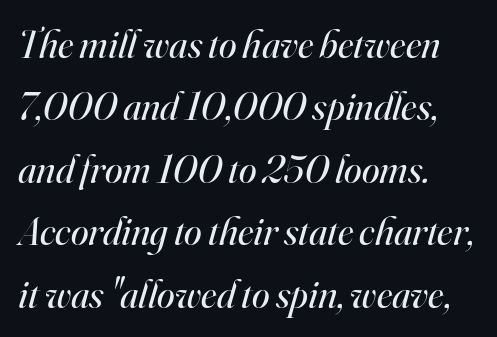
The image shows 40 px regular-weight serif type, italic (leaning right); set left-aligned, normal line spacing (1.56x), normal letter spacing, not underlined; high stroke contrast and a small x-height.
